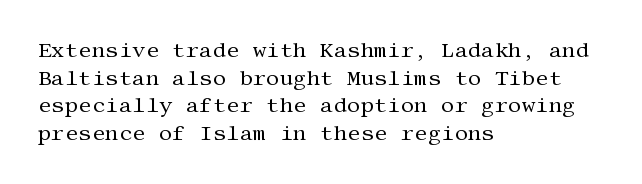
The image shows 21 px text type, upright; set left-aligned, normal line spacing (1.31x), normal letter spacing, not underlined.
